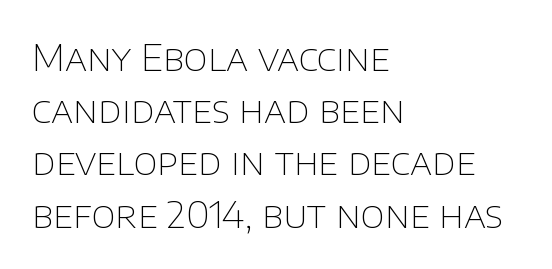
Q: Is the text bold? A: No.
Q: Is the text italic (slanted)? A: No, it is upright.
Q: Is the typeface a serif or a sans-serif typeface? A: Sans-serif.
Q: Is the text underlined? A: No.
Q: How is the paragraph aligned? A: Left-aligned.
Q: Is the spacing between letters normal or unusually wide? A: Normal.
Q: Is the spacing between lines tight, normal or loose? A: Normal.
Q: Width (condensed, normal, or wide)? A: Normal.
Q: Stroke contrast? A: Low.
Q: x-height? A: Large.
Q: Monospaced? A: No.
